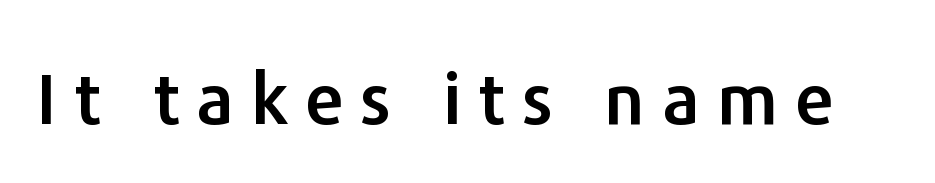
{"serif": "no", "italic": "no", "width": "normal", "stroke_contrast": "low", "x_height": "medium", "monospaced": "no", "underline": "no", "letter_spacing": "wide", "letter_spacing_em": 0.24, "glyph_px": 70}
